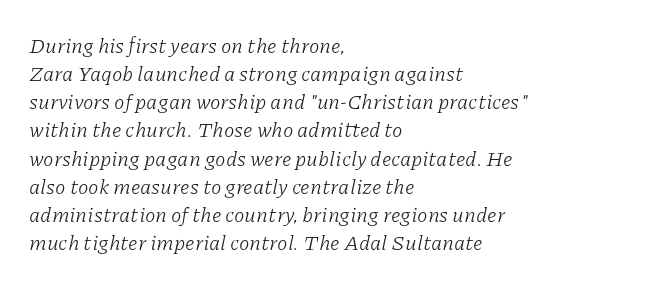
This block has exactly the height ordinary leading produces. Posture: slanted. Caption: face not bold, strokes unweighted. The string is rendered with underlining switched off. This sample is left-justified, so line endings fall wherever the words run out.
